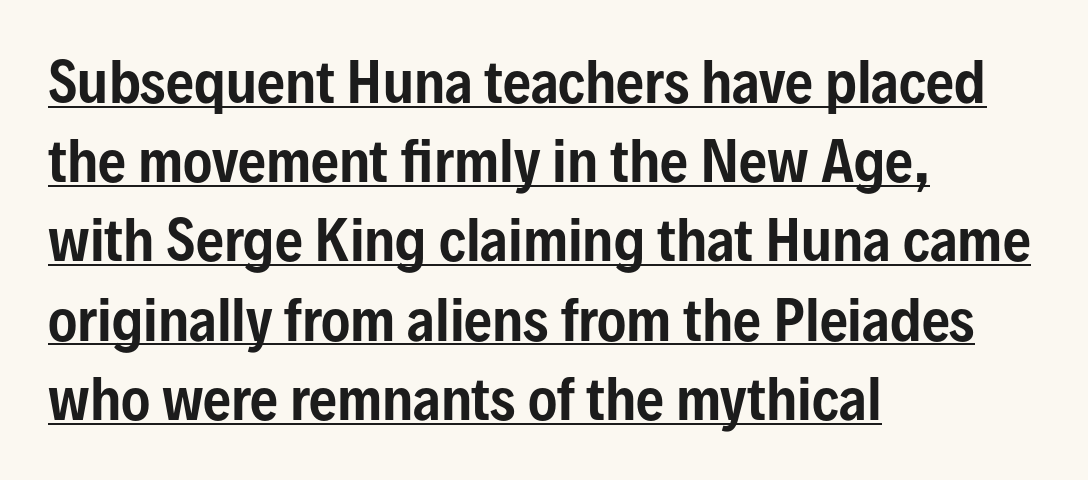
Q: Is the text italic (slanted)? A: No, it is upright.
Q: Is the typeface a serif or a sans-serif typeface? A: Sans-serif.
Q: Is the text underlined? A: Yes.
Q: How is the paragraph aligned? A: Left-aligned.
Q: Is the spacing between letters normal or unusually wide? A: Normal.
Q: Is the spacing between lines tight, normal or loose? A: Normal.
Q: Width (condensed, normal, or wide)? A: Condensed.
Q: Stroke contrast? A: Low.
Q: x-height? A: Medium.
Q: Monospaced? A: No.
